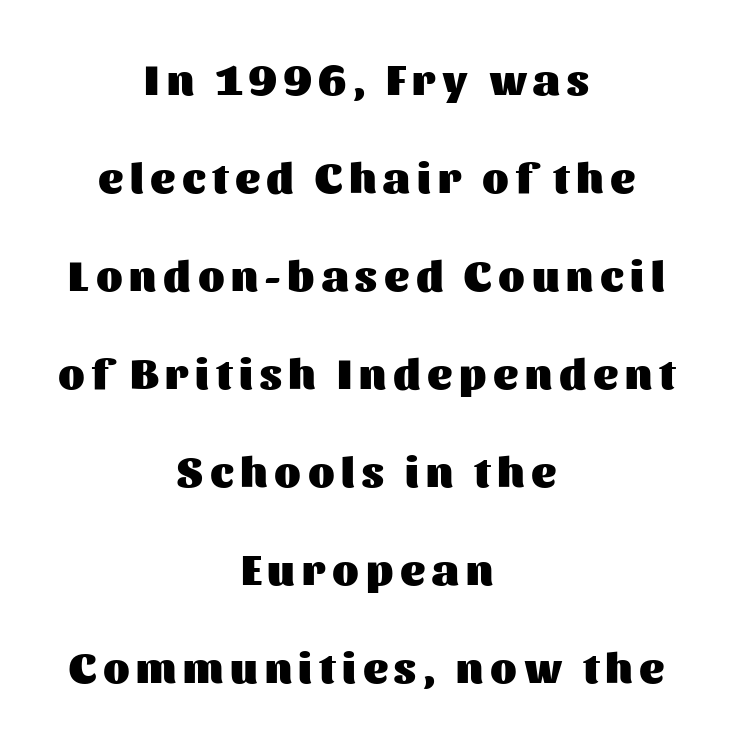
Observe the absence of serifs on each vertical stroke in this sample. Beneath every word, the page is bare. Does the lettering tilt? It doesn't — this is upright. These lines carry a lot of weight — the face is fully bold. This sample trades compactness for vertical openness between lines.
